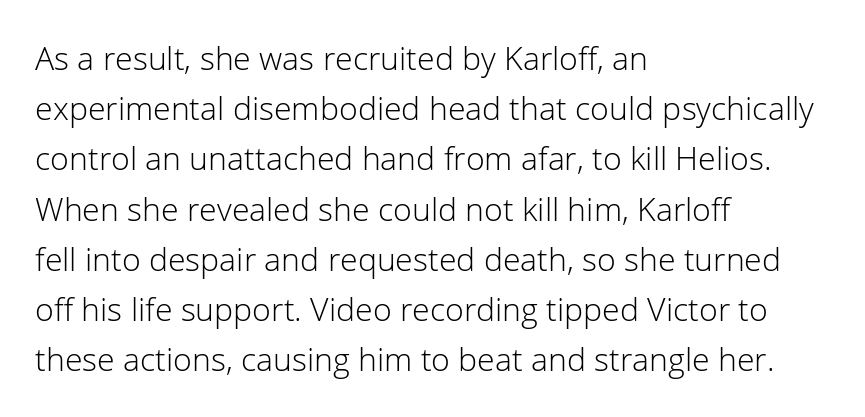
{"serif": "no", "italic": "no", "bold": "no", "weight": "light", "width": "normal", "stroke_contrast": "low", "x_height": "medium", "monospaced": "no", "underline": "no", "align": "left", "line_spacing": "normal", "line_spacing_ratio": 1.57, "letter_spacing": "normal", "letter_spacing_em": 0.0, "glyph_px": 32}
